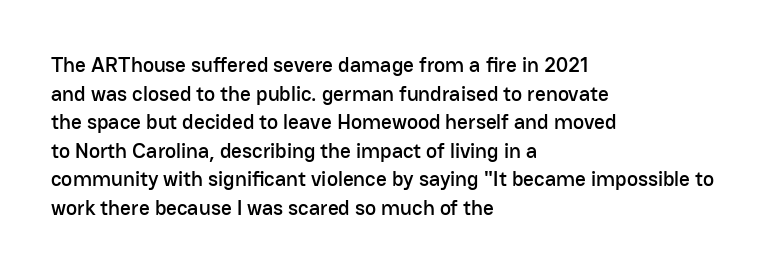
The rendering keeps characters at their native spacing. Does the lettering tilt? It doesn't — this is upright. Descender tails drop into unmarked territory. The lines sit at an ordinary, default distance from one another. One-word summary of the alignment: left.
